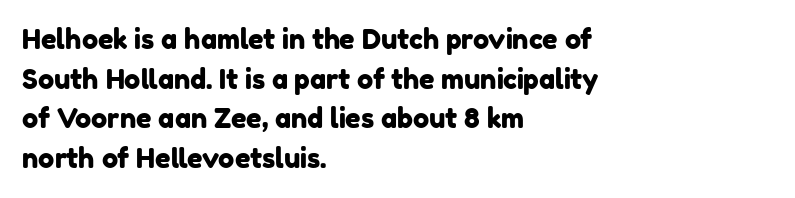
Q: Is the text underlined? A: No.
Q: How is the paragraph aligned? A: Left-aligned.
Q: Is the spacing between letters normal or unusually wide? A: Normal.
Q: Is the spacing between lines tight, normal or loose? A: Normal.
